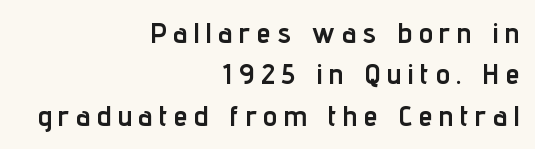
Q: Is the text bold? A: Yes.
Q: Is the text italic (slanted)? A: No, it is upright.
Q: Is the typeface a serif or a sans-serif typeface? A: Sans-serif.
Q: Is the text underlined? A: No.
Q: How is the paragraph aligned? A: Right-aligned.
Q: Is the spacing between letters normal or unusually wide? A: Unusually wide.
Q: Is the spacing between lines tight, normal or loose? A: Normal.
Q: Width (condensed, normal, or wide)? A: Condensed.
Q: Stroke contrast? A: Low.
Q: x-height? A: Medium.
Q: Monospaced? A: No.
